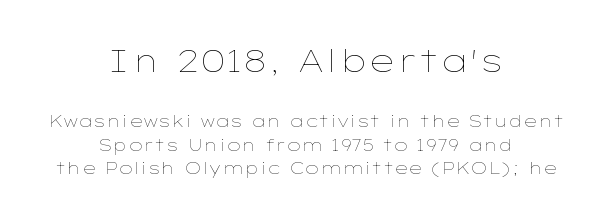
The image shows 31 px thin, wide type, upright; set centered, normal line spacing (1.47x), normal letter spacing, not underlined; the first (top) block is 1.94x larger; low stroke contrast and a medium x-height.
